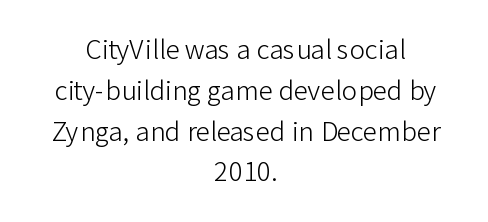
The image shows 26 px text type, upright; set centered, normal line spacing (1.57x), normal letter spacing, not underlined.
